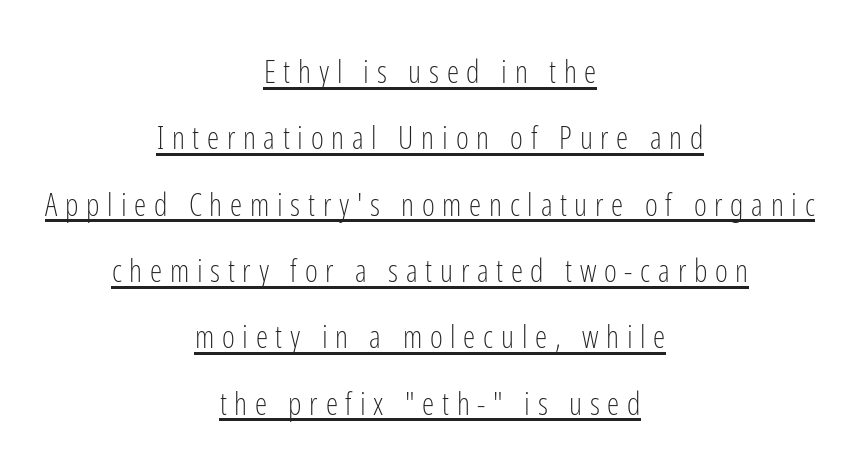
Q: Is the text bold? A: No.
Q: Is the text italic (slanted)? A: No, it is upright.
Q: Is the typeface a serif or a sans-serif typeface? A: Sans-serif.
Q: Is the text underlined? A: Yes.
Q: How is the paragraph aligned? A: Centered.
Q: Is the spacing between letters normal or unusually wide? A: Unusually wide.
Q: Is the spacing between lines tight, normal or loose? A: Loose.
Q: Width (condensed, normal, or wide)? A: Condensed.
Q: Stroke contrast? A: Low.
Q: x-height? A: Medium.
Q: Monospaced? A: No.
